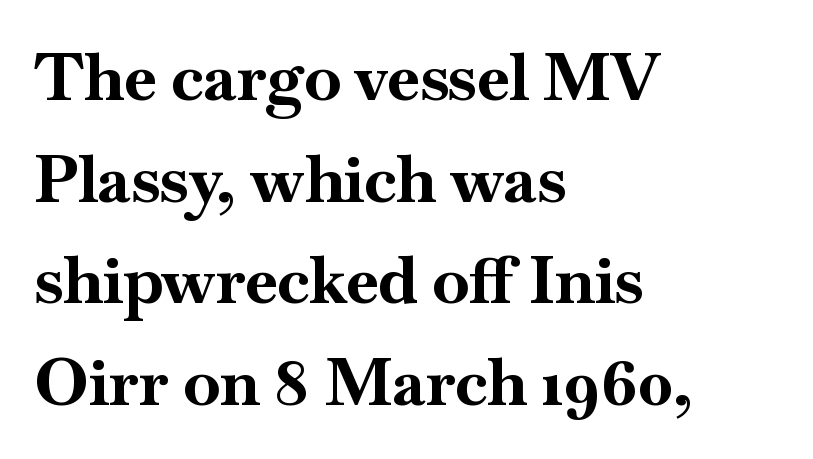
{"serif": "yes", "italic": "no", "bold": "yes", "weight": "bold", "width": "normal", "stroke_contrast": "high", "x_height": "small", "monospaced": "no", "underline": "no", "align": "left", "line_spacing": "normal", "line_spacing_ratio": 1.54, "letter_spacing": "normal", "letter_spacing_em": 0.0, "glyph_px": 66}
